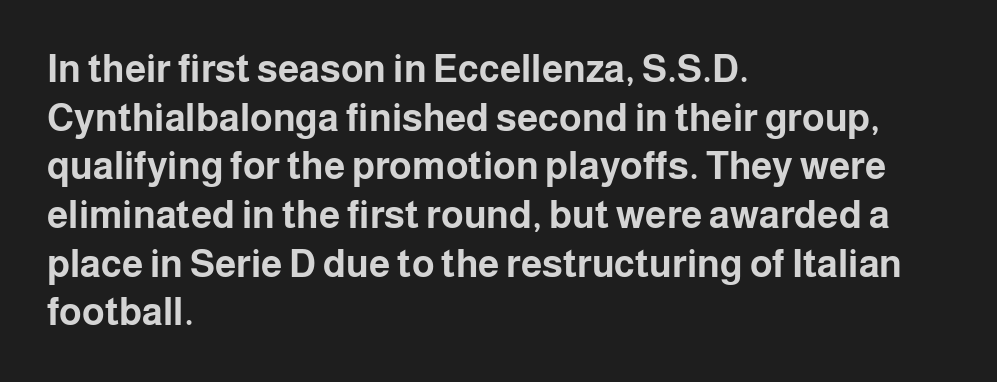
Q: Is the text bold? A: Yes.
Q: Is the text italic (slanted)? A: No, it is upright.
Q: Is the typeface a serif or a sans-serif typeface? A: Sans-serif.
Q: Is the text underlined? A: No.
Q: How is the paragraph aligned? A: Left-aligned.
Q: Is the spacing between letters normal or unusually wide? A: Normal.
Q: Is the spacing between lines tight, normal or loose? A: Normal.
Q: Width (condensed, normal, or wide)? A: Normal.
Q: Stroke contrast? A: Low.
Q: x-height? A: Medium.
Q: Monospaced? A: No.
